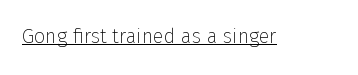
{"italic": "no", "bold": "no", "underline": "yes", "letter_spacing": "normal", "letter_spacing_em": 0.0, "glyph_px": 20}
